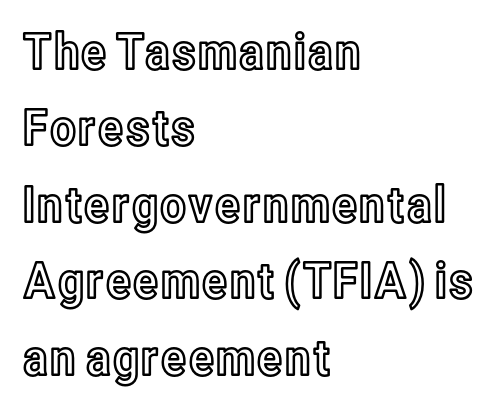
The letters sit at their default tracking, neither squeezed nor spread. Compared with a centered layout, this one pins lines to the left instead. No word sits above an underline. This is the regular roman posture of the typeface.
